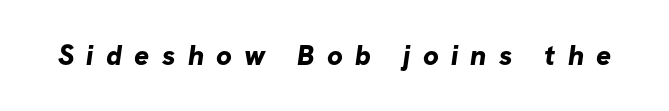
Heavy, bold letterforms. The baseline area is clear. Honestly, the letter spacing is so wide it's the main thing you notice. The typeface chosen for these lines omits serifs. Here the designer chose a conventional face with non-uniform glyph widths.
